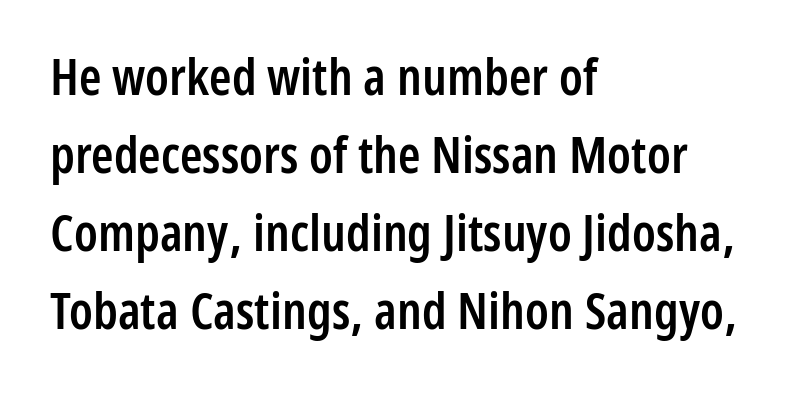
{"serif": "no", "italic": "no", "bold": "semi", "weight": "semibold", "width": "condensed", "stroke_contrast": "low", "x_height": "medium", "monospaced": "no", "underline": "no", "align": "left", "line_spacing": "normal", "line_spacing_ratio": 1.53, "letter_spacing": "normal", "letter_spacing_em": 0.0, "glyph_px": 51}
